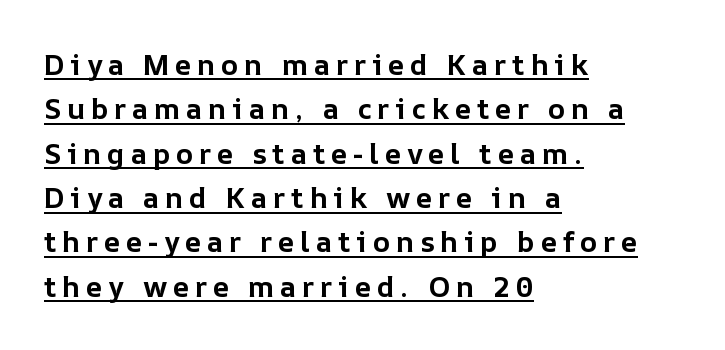
Spacing verdict: proportional, widths tailored to each character. Summary of vertical rhythm: regular, with standard interline spacing. This rendering features underlined lettering. The typesetter chose a ragged-right arrangement here. Heavy-handed strokes throughout: this text is bold.
